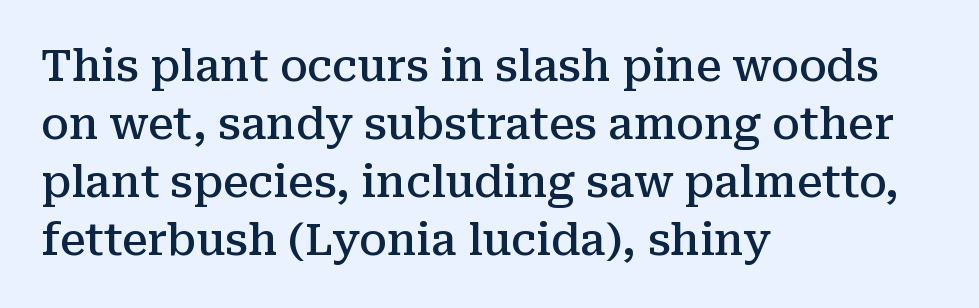
Q: Is the text bold? A: Semi-bold.
Q: Is the text italic (slanted)? A: No, it is upright.
Q: Is the typeface a serif or a sans-serif typeface? A: Serif.
Q: Is the text underlined? A: No.
Q: How is the paragraph aligned? A: Left-aligned.
Q: Is the spacing between letters normal or unusually wide? A: Normal.
Q: Is the spacing between lines tight, normal or loose? A: Normal.
Q: Width (condensed, normal, or wide)? A: Normal.
Q: Stroke contrast? A: Medium.
Q: x-height? A: Medium.
Q: Monospaced? A: No.
